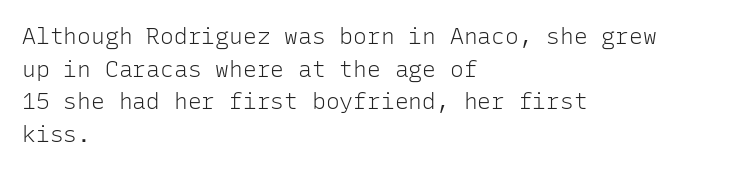
{"italic": "no", "bold": "no", "underline": "no", "align": "left", "line_spacing": "normal", "line_spacing_ratio": 1.42, "letter_spacing": "normal", "letter_spacing_em": 0.0, "glyph_px": 23}
